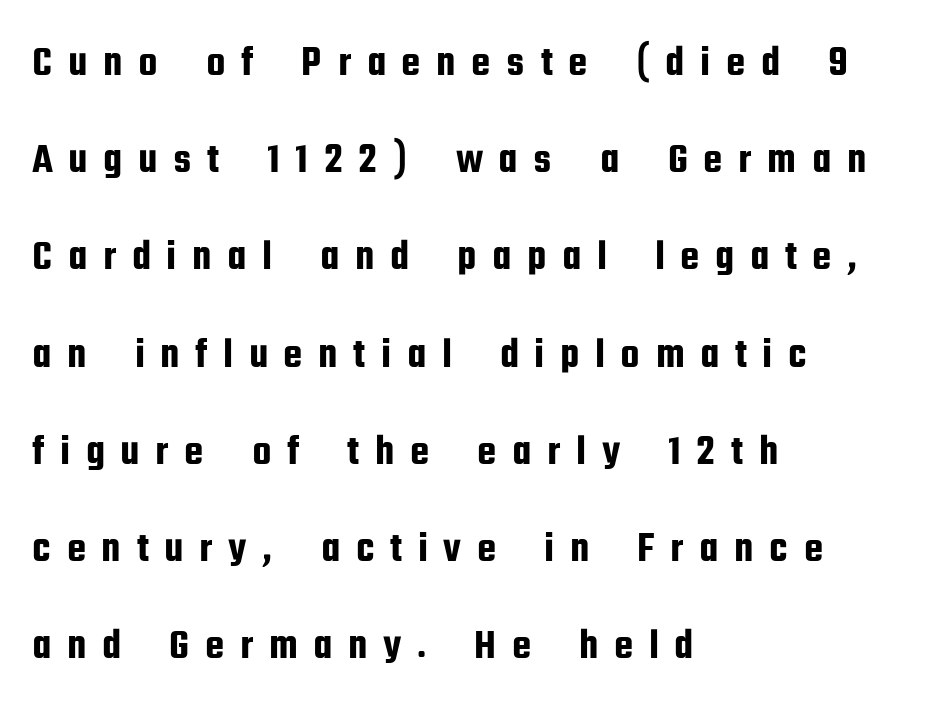
The image shows 43 px condensed sans-serif type, upright; set left-aligned, loose line spacing (2.26x), unusually wide letter spacing (+0.36 em), not underlined; low stroke contrast and a medium x-height.
